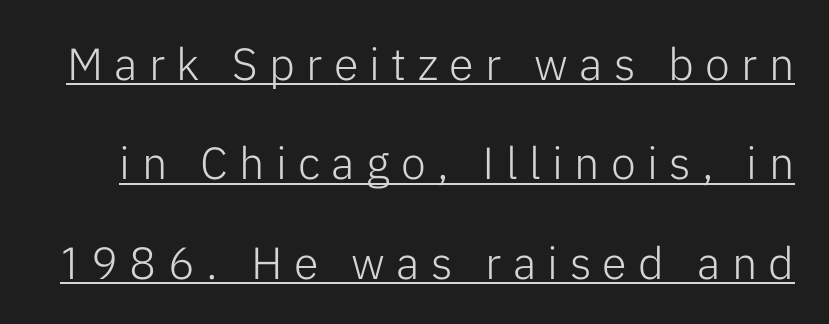
The rendering uses natural spacing where letterforms have individual widths. Think standard paragraph weight, or any step lighter than that. Looks like someone drew a line under every word here. A sans-serif font was chosen for this passage. Caption: expanded tracking, letters set apart.
